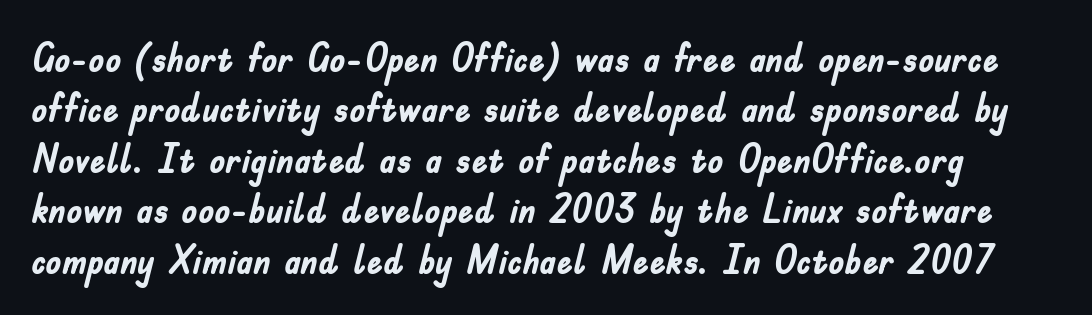
The image shows 40 px semibold, condensed sans-serif type; set normal line spacing (1.26x), normal letter spacing, not underlined; low stroke contrast and a small x-height.
